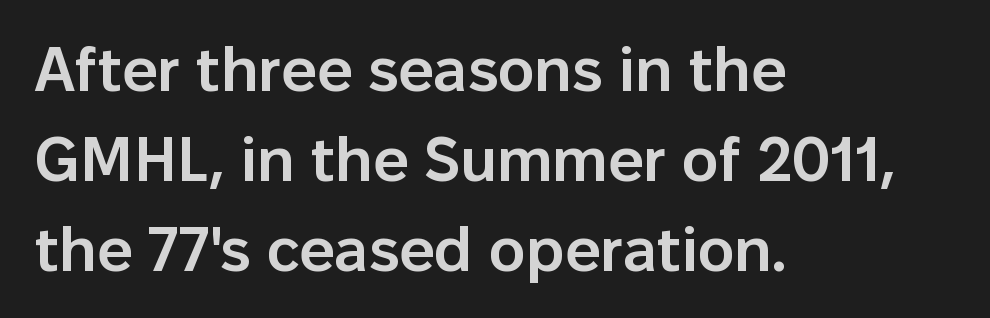
Grotesque or geometric, the face here clearly has no serifs. Summary of vertical rhythm: regular, with standard interline spacing. Nothing unusual about the tracking: characters are spaced as the font intends. You can tell it's not italic because the verticals are truly vertical. A typesetter would call this proportional, since set widths differ per character.
